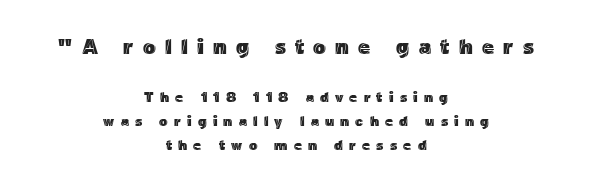
The image shows 21 px text type, upright; set centered, line spacing 1.72x, unusually wide letter spacing (+0.44 em), not underlined; the first (top) block is 1.5x larger.
